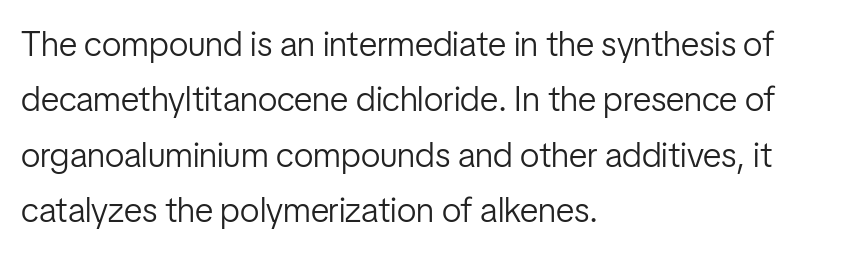
Stem width sits at or under what a default text font uses. Do the characters align in a grid? No, the font is proportional. Students, note that the glyphs here touch the page at normal intervals. The baseline area is clear. Typographically, this falls in the sans-serif category.
